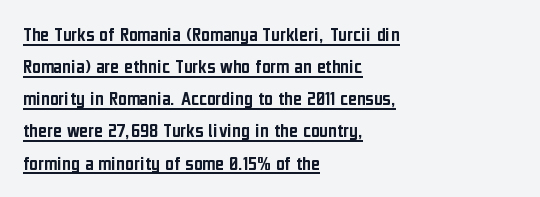
The lettering stays uniformly vertical, giving the passage a roman look. The line-height multiplier appears to be the usual default. Look at the tracking — it's just the regular setting, nothing added. Each line starts at the same left margin while the right side varies. A continuous stroke trails under the words, as in a hyperlink.
